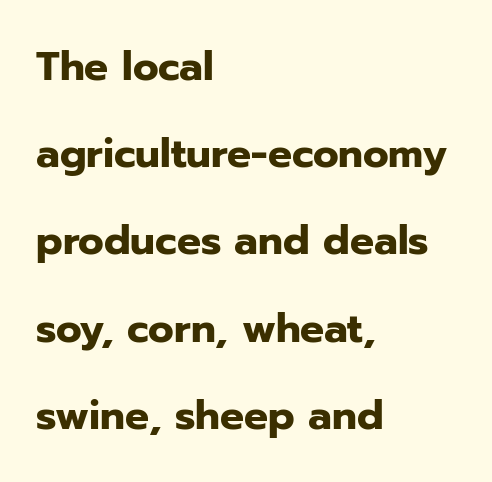
{"serif": "no", "italic": "no", "bold": "yes", "weight": "heavy", "width": "normal", "stroke_contrast": "low", "x_height": "medium", "monospaced": "no", "underline": "no", "align": "left", "line_spacing": "loose", "line_spacing_ratio": 2.18, "letter_spacing": "normal", "letter_spacing_em": 0.0, "glyph_px": 40}
